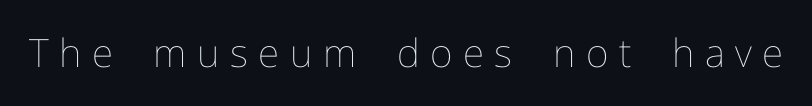
Q: Is the text bold? A: No.
Q: Is the text italic (slanted)? A: No, it is upright.
Q: Is the text underlined? A: No.
Q: Is the spacing between letters normal or unusually wide? A: Unusually wide.
Q: Width (condensed, normal, or wide)? A: Normal.
Q: Stroke contrast? A: Low.
Q: x-height? A: Medium.
Q: Monospaced? A: No.
